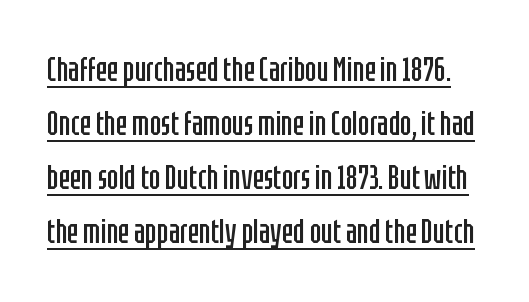
No heavy texture on the line: the type isn't bold. Proportional: the letters do not fall into vertical columns. The lettering is marked with a stroke running underneath it. The letters sit at their default tracking, neither squeezed nor spread.
